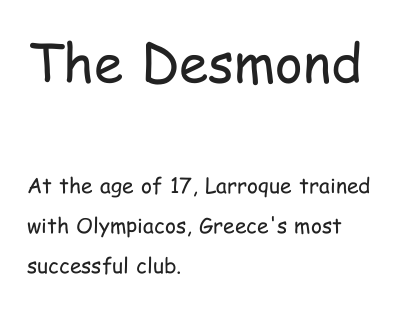
Q: Is the text bold? A: No.
Q: Is the text italic (slanted)? A: No, it is upright.
Q: Is the typeface a serif or a sans-serif typeface? A: Sans-serif.
Q: Is the text underlined? A: No.
Q: How is the paragraph aligned? A: Left-aligned.
Q: Is the spacing between letters normal or unusually wide? A: Normal.
Q: Is the spacing between lines tight, normal or loose? A: Loose.
Q: Which block of text is set in a larger size, the first (top) or the second (bottom)? A: The first (top) one.
Q: Width (condensed, normal, or wide)? A: Condensed.
Q: Stroke contrast? A: Low.
Q: x-height? A: Medium.
Q: Monospaced? A: No.
